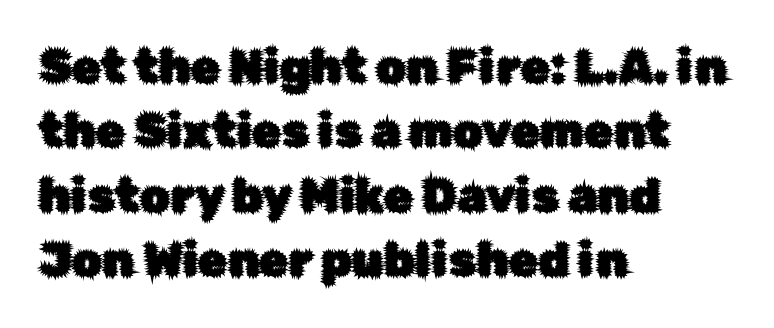
{"serif": "no", "italic": "no", "width": "normal", "stroke_contrast": "low", "x_height": "medium", "monospaced": "no", "underline": "no", "align": "left", "line_spacing": "normal", "line_spacing_ratio": 1.37, "letter_spacing": "normal", "letter_spacing_em": 0.0, "glyph_px": 47}
